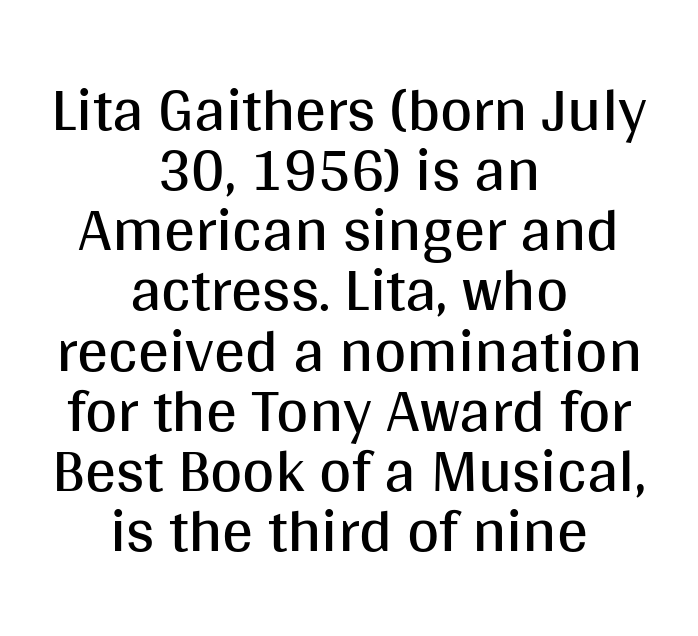
{"serif": "no", "italic": "no", "bold": "no", "weight": "regular", "width": "normal", "stroke_contrast": "medium", "x_height": "large", "monospaced": "no", "underline": "no", "align": "center", "line_spacing": "tight", "line_spacing_ratio": 0.97, "letter_spacing": "normal", "letter_spacing_em": 0.0, "glyph_px": 62}
